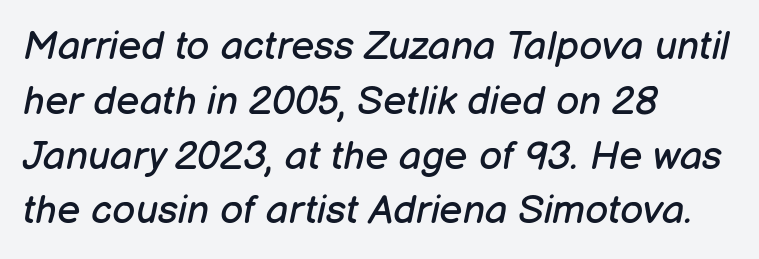
The image shows 40 px regular-weight type, italic (leaning right); set left-aligned, normal line spacing (1.37x), normal letter spacing, not underlined; low stroke contrast and a medium x-height.
